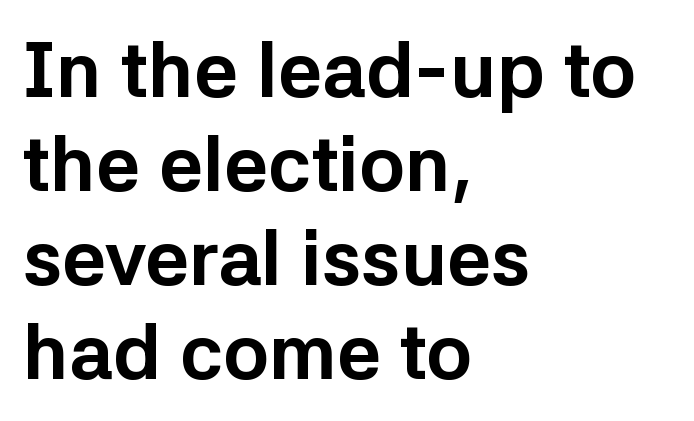
The image shows 77 px bold sans-serif type, upright; set left-aligned, line spacing 1.22x, normal letter spacing, not underlined; low stroke contrast and a medium x-height.
